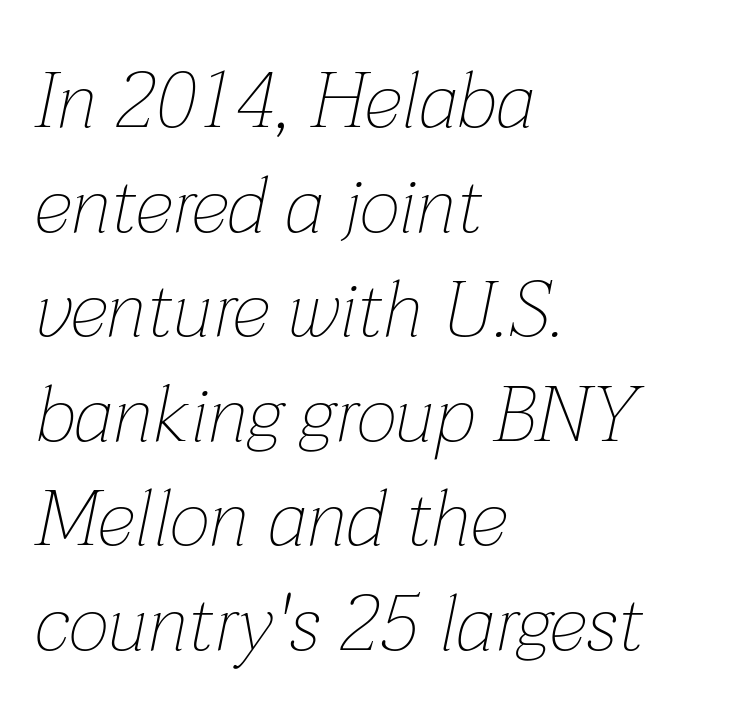
Weight: in the light-to-regular range. The rendering keeps characters at their native spacing. The passage shown is not underscored anywhere. The rag falls on the right side of this text block.
